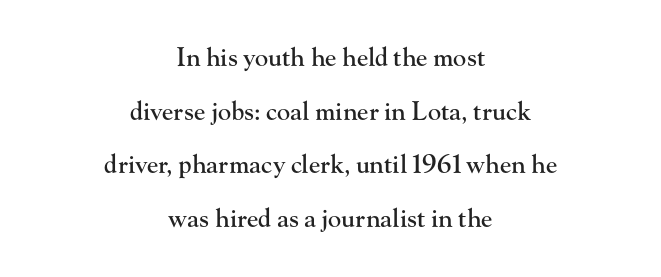
{"italic": "no", "underline": "no", "align": "center", "line_spacing": "loose", "line_spacing_ratio": 2.15, "letter_spacing": "normal", "letter_spacing_em": 0.0, "glyph_px": 25}
